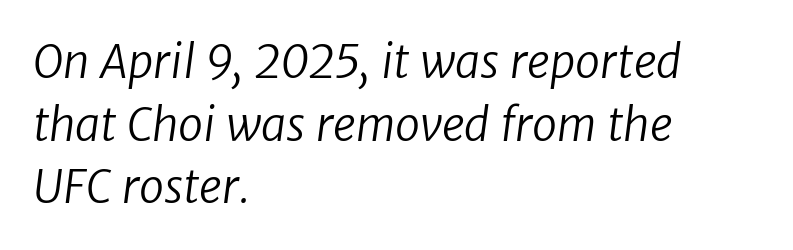
Unbolded letterforms with no extra heft. The letters advance in unequal steps, a hallmark of proportional type. A typesetter would label this face a sans. This rendering leaves character spacing at its baseline value.
